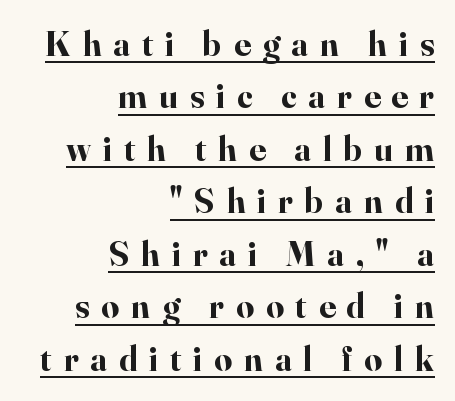
Students, observe the line beneath the letters — that is underlining. These lines are composed in type with serifs. You could not count columns in this text — the font is proportionally spaced. Every stem runs plumb, perpendicular to the baseline. Summary of vertical rhythm: regular, with standard interline spacing. This rendering widens character spacing well past its baseline value.
